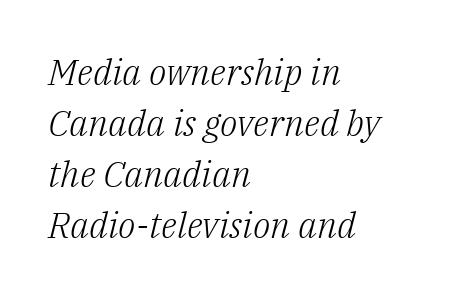
The image shows 36 px light serif type, italic (leaning right); set left-aligned, normal line spacing (1.42x), normal letter spacing, not underlined; low stroke contrast and a medium x-height.
